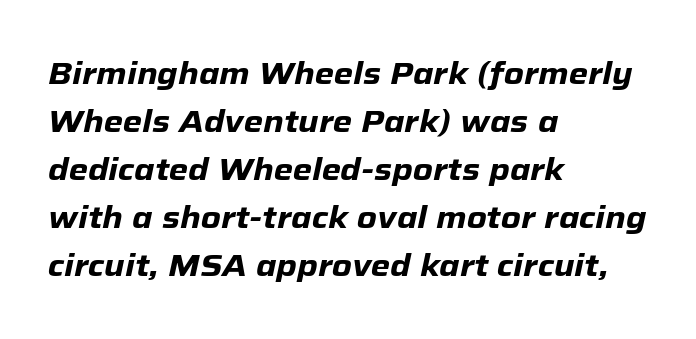
The face used here is proportionally spaced, like ordinary book or web type. Evenly set lines give the paragraph a standard silhouette. The face used here has the dense, thick strokes of a bold. Slant detected: the letters are inclined.
